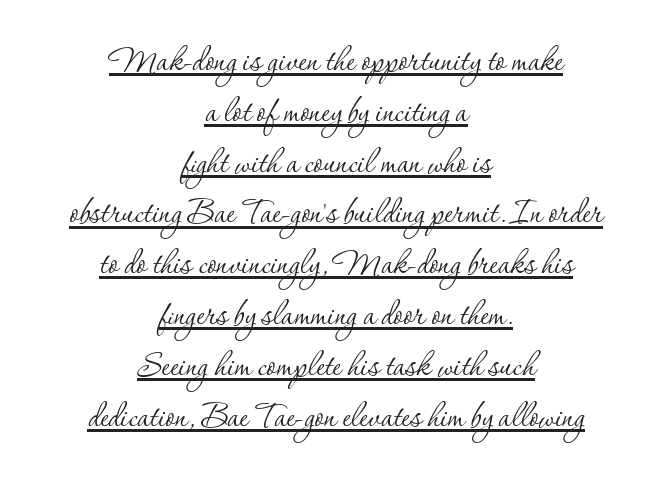
Q: Is the text bold? A: No.
Q: Is the text italic (slanted)? A: Yes.
Q: Is the typeface a serif or a sans-serif typeface? A: Serif.
Q: Is the text underlined? A: Yes.
Q: How is the paragraph aligned? A: Centered.
Q: Is the spacing between letters normal or unusually wide? A: Normal.
Q: Width (condensed, normal, or wide)? A: Normal.
Q: Stroke contrast? A: Low.
Q: x-height? A: Small.
Q: Monospaced? A: No.
